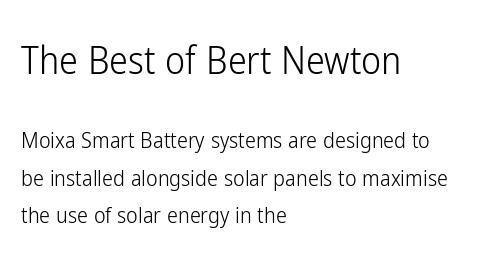
{"serif": "no", "italic": "no", "bold": "no", "weight": "light", "width": "condensed", "stroke_contrast": "low", "x_height": "medium", "monospaced": "no", "underline": "no", "align": "left", "line_spacing_ratio": 1.72, "letter_spacing": "normal", "letter_spacing_em": 0.0, "larger_block": "first", "size_ratio": 1.73, "glyph_px": 38}
